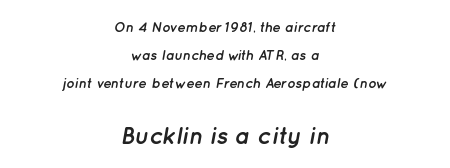
{"italic": "yes", "lean": "right", "slant_degrees": 12, "bold": "yes", "underline": "no", "align": "center", "line_spacing": "loose", "line_spacing_ratio": 1.99, "letter_spacing": "normal", "letter_spacing_em": 0.0, "larger_block": "second", "size_ratio": 1.71, "glyph_px": 24}
